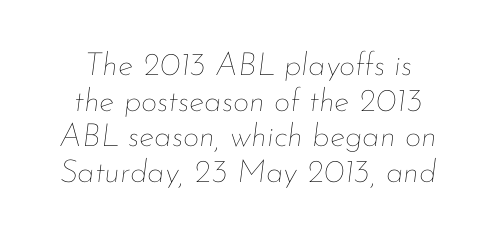
The image shows 32 px thin type, italic (leaning right); set tight line spacing (1.11x), normal letter spacing, not underlined; low stroke contrast and a small x-height.
